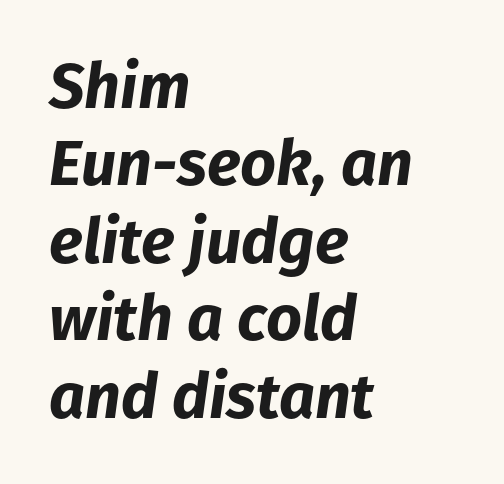
Compared with a centered layout, this one pins lines to the left instead. Only glyphs here, with clear space below each row. Varying glyph widths throughout — classic text-font behaviour. The typography opts for an oblique posture over an upright one. Does extra space separate the letters? No, they use regular spacing. Stroke thickness is high; the sample reads as a true bold.
